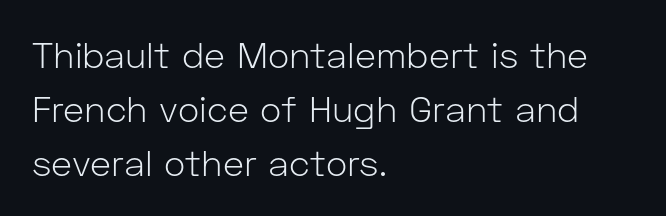
The baseline area is clear. Layout note: lines flush left. Compared with typical body copy, the letter spacing here is the same. Examine the stroke ends and you'll find no serifs. Summary of vertical rhythm: regular, with standard interline spacing. It's the straight-up-and-down kind of type.
